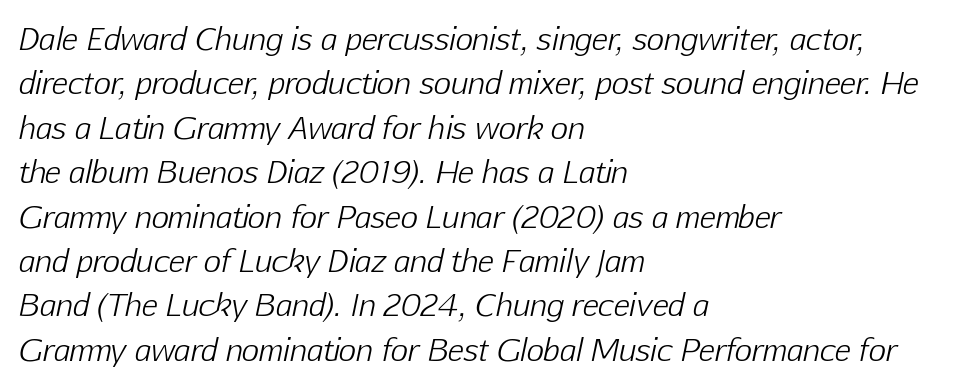
The image shows 30 px light type, italic (leaning right); set left-aligned, normal line spacing (1.48x), normal letter spacing, not underlined; low stroke contrast and a medium x-height.
